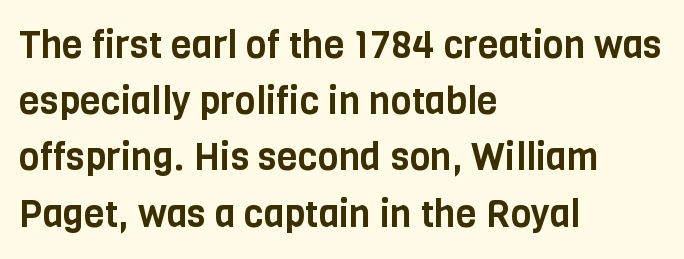
Q: Is the text italic (slanted)? A: No, it is upright.
Q: Is the typeface a serif or a sans-serif typeface? A: Sans-serif.
Q: Is the text underlined? A: No.
Q: How is the paragraph aligned? A: Left-aligned.
Q: Is the spacing between letters normal or unusually wide? A: Normal.
Q: Is the spacing between lines tight, normal or loose? A: Normal.
Q: Width (condensed, normal, or wide)? A: Condensed.
Q: Stroke contrast? A: Low.
Q: x-height? A: Large.
Q: Monospaced? A: No.
